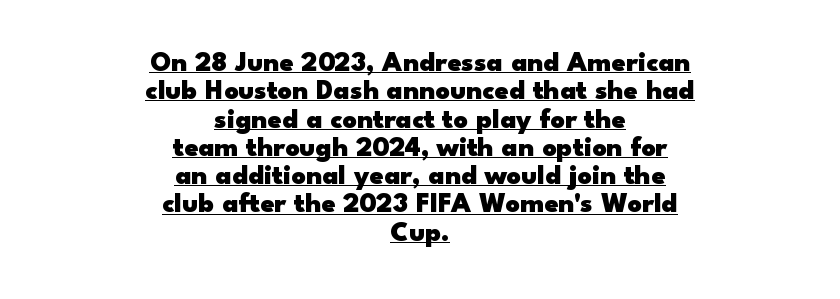
The rag falls on both sides of this text block equally. Students, observe the line beneath the letters — that is underlining. No extra tracking has been applied to these lines. The typography opts for an upright posture over an oblique one.
